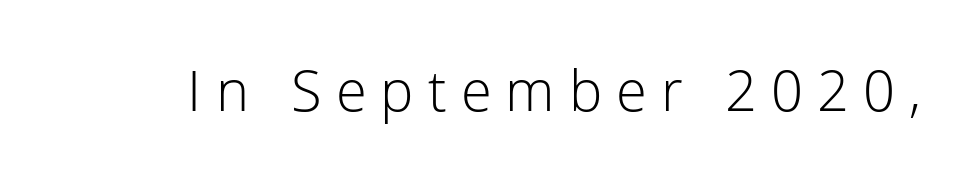
Q: Is the text bold? A: No.
Q: Is the text italic (slanted)? A: No, it is upright.
Q: Is the typeface a serif or a sans-serif typeface? A: Sans-serif.
Q: Is the text underlined? A: No.
Q: Is the spacing between letters normal or unusually wide? A: Unusually wide.
Q: Width (condensed, normal, or wide)? A: Normal.
Q: Stroke contrast? A: Low.
Q: x-height? A: Medium.
Q: Monospaced? A: No.
